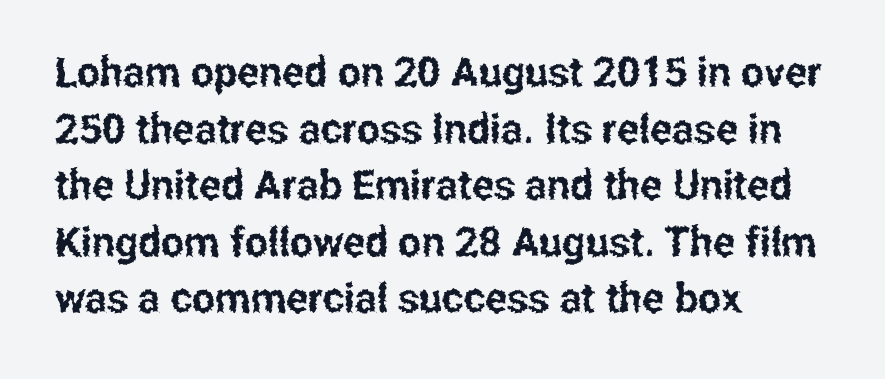
{"serif": "no", "italic": "no", "width": "condensed", "stroke_contrast": "low", "x_height": "medium", "monospaced": "no", "underline": "no", "align": "left", "line_spacing": "normal", "line_spacing_ratio": 1.38, "letter_spacing": "normal", "letter_spacing_em": 0.0, "glyph_px": 41}
